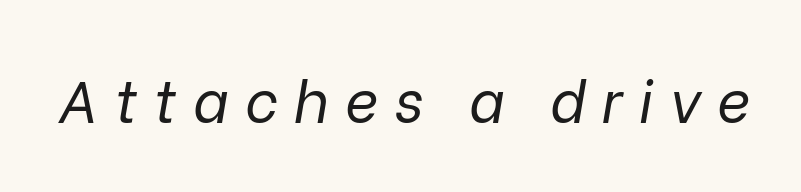
Character widths vary here, with narrow letters taking less room than wide ones. The font's italic variant was chosen for this text. Glyph-to-glyph distance is far greater than everyday printed text. The gap between lines stays unmarked. Weight: in the light-to-regular range.
